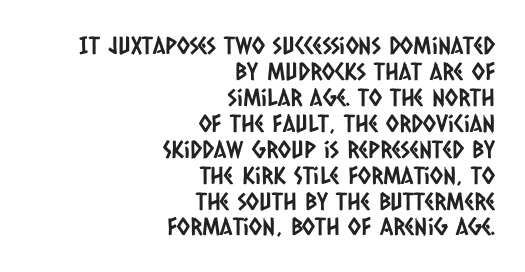
Nobody touched the tracking dial on this one. Cramped leading. Short and long lines alike share a common ending point at right. The baseline area is clear.
